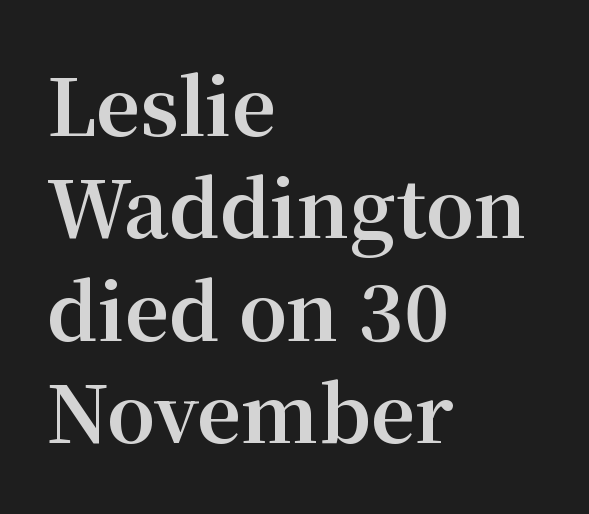
Q: Is the text bold? A: Yes.
Q: Is the text italic (slanted)? A: No, it is upright.
Q: Is the typeface a serif or a sans-serif typeface? A: Serif.
Q: Is the text underlined? A: No.
Q: How is the paragraph aligned? A: Left-aligned.
Q: Is the spacing between letters normal or unusually wide? A: Normal.
Q: Is the spacing between lines tight, normal or loose? A: Normal.
Q: Width (condensed, normal, or wide)? A: Normal.
Q: Stroke contrast? A: Medium.
Q: x-height? A: Medium.
Q: Monospaced? A: No.
